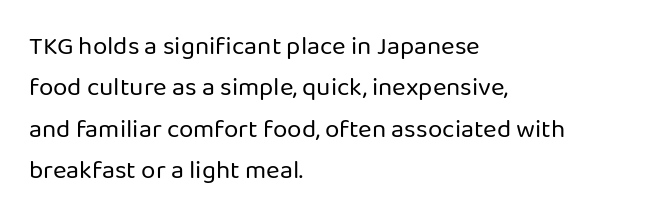
The image shows 26 px text type, upright; set left-aligned, normal line spacing (1.59x), normal letter spacing, not underlined.
